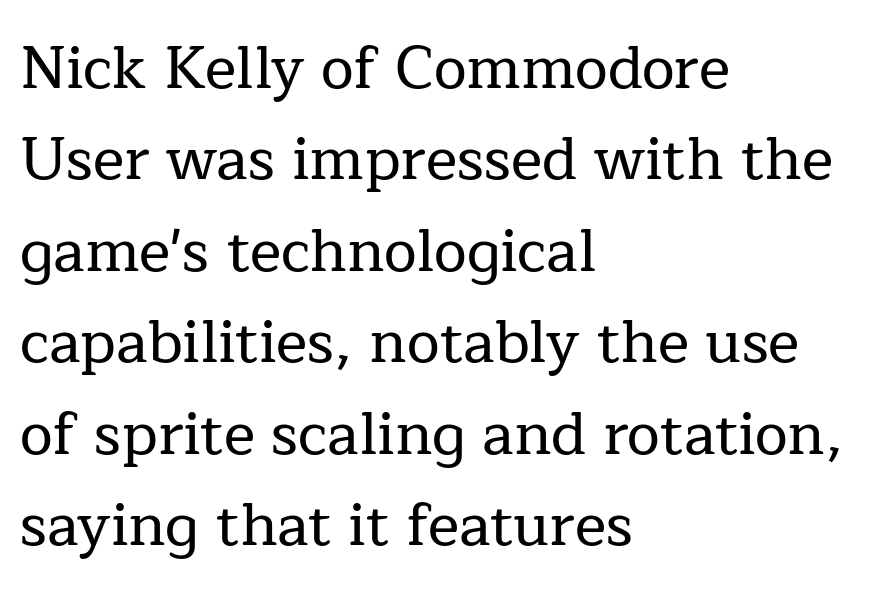
{"serif": "yes", "italic": "no", "width": "normal", "stroke_contrast": "low", "x_height": "medium", "monospaced": "no", "underline": "no", "align": "left", "line_spacing": "normal", "line_spacing_ratio": 1.55, "letter_spacing": "normal", "letter_spacing_em": 0.0, "glyph_px": 59}
